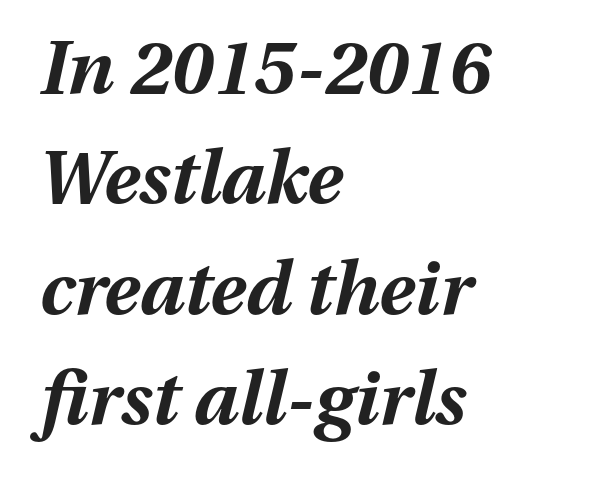
{"italic": "yes", "lean": "right", "slant_degrees": 13, "bold": "yes", "weight": "bold", "width": "normal", "stroke_contrast": "medium", "x_height": "medium", "monospaced": "no", "underline": "no", "align": "left", "line_spacing": "normal", "line_spacing_ratio": 1.49, "letter_spacing": "normal", "letter_spacing_em": 0.0, "glyph_px": 74}
